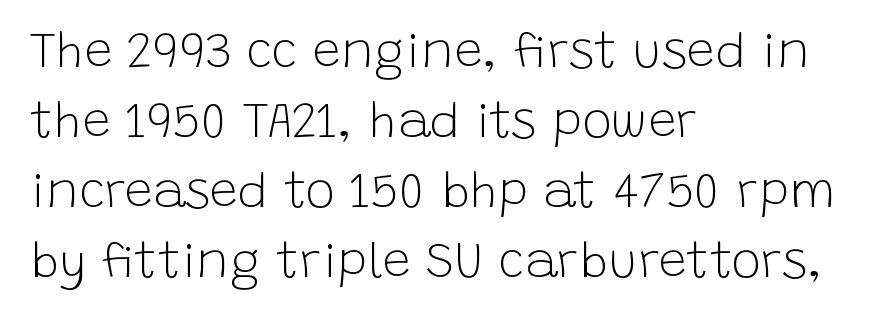
Q: Is the text bold? A: No.
Q: Is the text italic (slanted)? A: No, it is upright.
Q: Is the typeface a serif or a sans-serif typeface? A: Sans-serif.
Q: Is the text underlined? A: No.
Q: How is the paragraph aligned? A: Left-aligned.
Q: Is the spacing between letters normal or unusually wide? A: Normal.
Q: Is the spacing between lines tight, normal or loose? A: Normal.
Q: Width (condensed, normal, or wide)? A: Normal.
Q: Stroke contrast? A: Low.
Q: x-height? A: Large.
Q: Monospaced? A: No.
